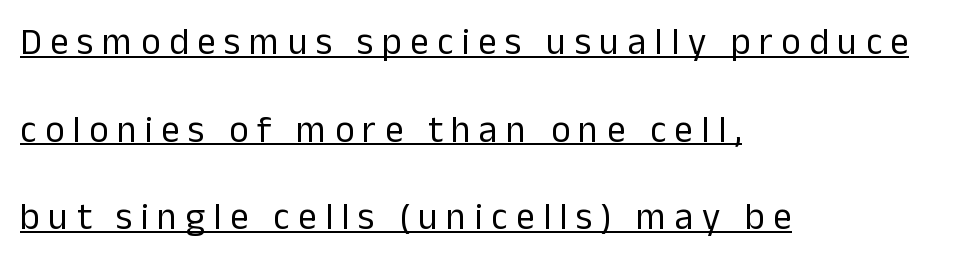
{"serif": "no", "italic": "no", "bold": "no", "weight": "regular", "width": "normal", "stroke_contrast": "low", "x_height": "medium", "monospaced": "no", "underline": "yes", "align": "left", "line_spacing": "loose", "line_spacing_ratio": 2.37, "letter_spacing": "wide", "letter_spacing_em": 0.23, "glyph_px": 37}
